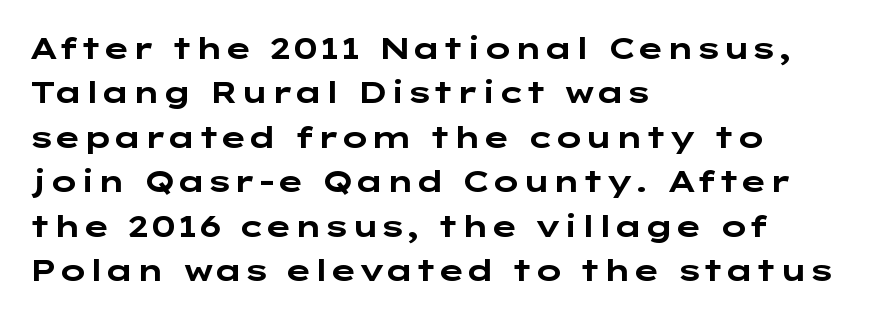
{"serif": "no", "italic": "no", "bold": "yes", "weight": "bold", "width": "wide", "stroke_contrast": "low", "x_height": "medium", "underline": "no", "align": "left", "line_spacing": "normal", "line_spacing_ratio": 1.48, "letter_spacing": "normal", "letter_spacing_em": 0.0, "glyph_px": 30}
